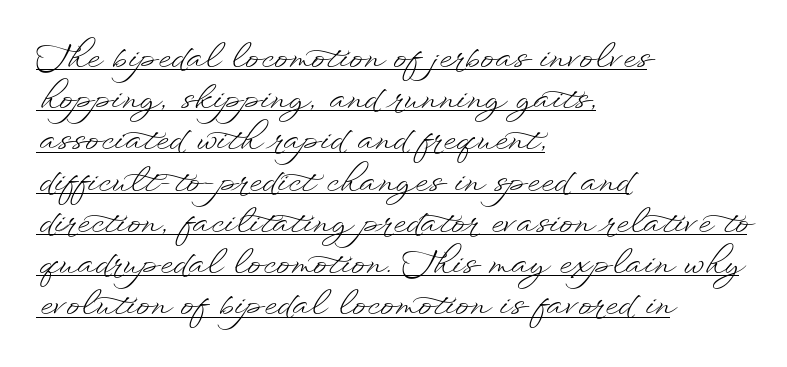
Compared with typical paragraphs, the rows here are spaced about the same. Each letter keeps its own natural width here, so spacing adapts to shape. The rendering uses the underline text-decoration. These lines are set flush left with a ragged right edge.
